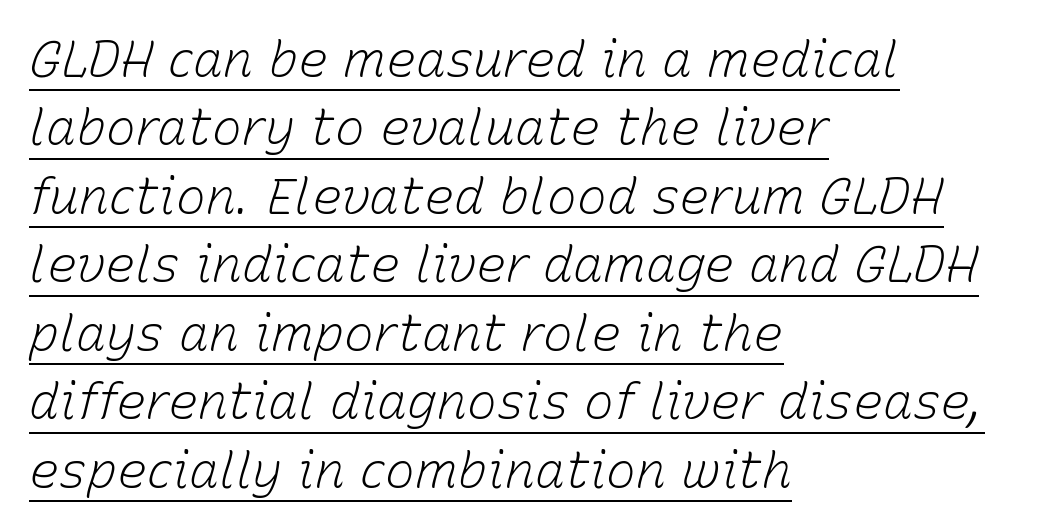
Like a heading marked for emphasis, these lines bear an underscore. Is this a heavy cut? Hardly; it is regular or lighter. The glyphs look as if they've been sheared to an angle. Where is the straight margin? On the left. The letterforms sit shoulder to shoulder at normal distance. Regular leading.
